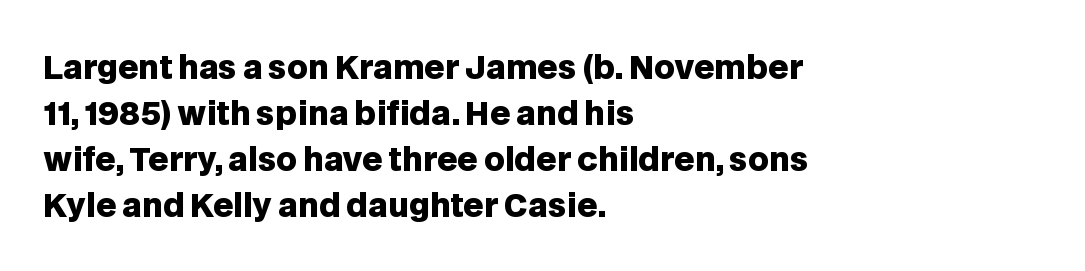
{"serif": "no", "italic": "no", "bold": "yes", "weight": "heavy", "width": "normal", "stroke_contrast": "low", "x_height": "large", "monospaced": "no", "underline": "no", "align": "left", "line_spacing": "normal", "line_spacing_ratio": 1.44, "letter_spacing": "normal", "letter_spacing_em": 0.0, "glyph_px": 32}
